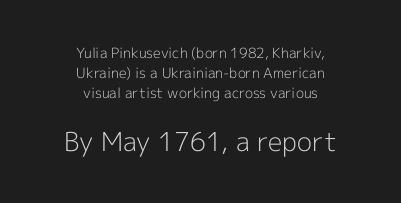
{"italic": "no", "bold": "no", "underline": "no", "align": "center", "line_spacing": "normal", "line_spacing_ratio": 1.44, "letter_spacing": "normal", "letter_spacing_em": 0.0, "larger_block": "second", "size_ratio": 1.86, "glyph_px": 26}
